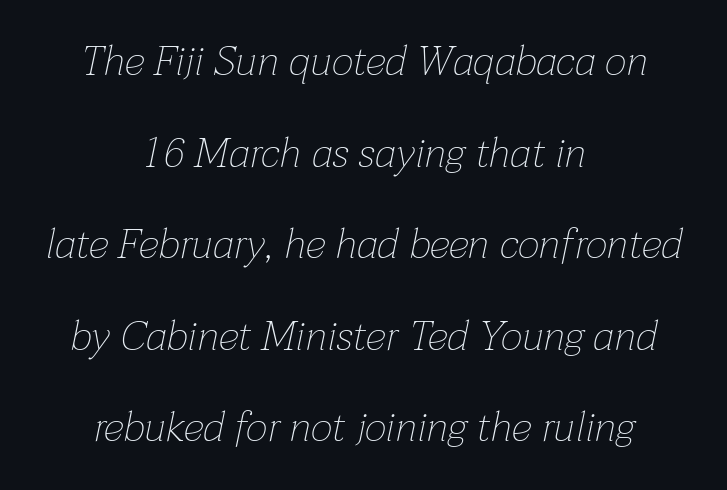
{"italic": "yes", "lean": "right", "slant_degrees": 12, "bold": "no", "weight": "thin", "width": "normal", "stroke_contrast": "low", "x_height": "medium", "monospaced": "no", "underline": "no", "align": "center", "line_spacing": "loose", "line_spacing_ratio": 2.18, "letter_spacing": "normal", "letter_spacing_em": 0.0, "glyph_px": 42}
